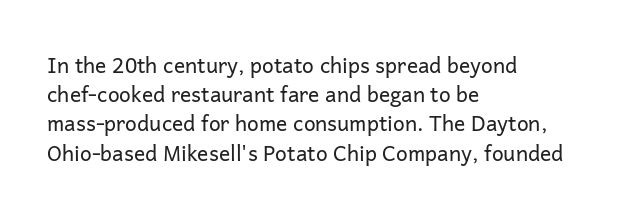
{"italic": "no", "bold": "no", "underline": "no", "align": "left", "line_spacing": "normal", "line_spacing_ratio": 1.39, "letter_spacing": "normal", "letter_spacing_em": 0.0, "glyph_px": 21}
